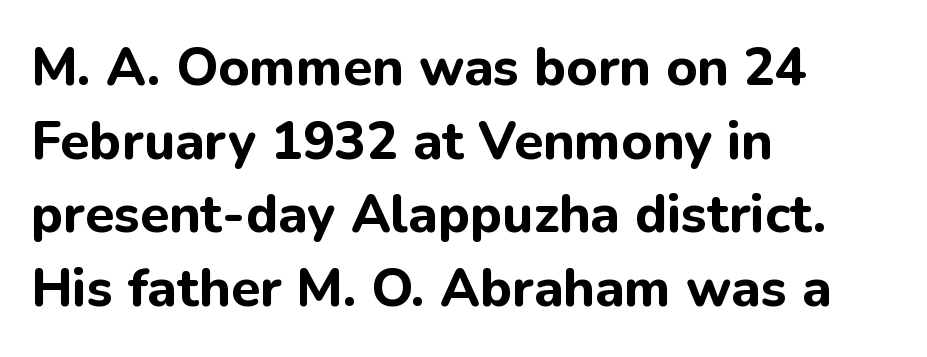
{"serif": "no", "italic": "no", "bold": "yes", "weight": "bold", "width": "normal", "stroke_contrast": "low", "x_height": "medium", "monospaced": "no", "underline": "no", "align": "left", "line_spacing": "normal", "line_spacing_ratio": 1.39, "letter_spacing": "normal", "letter_spacing_em": 0.0, "glyph_px": 53}
